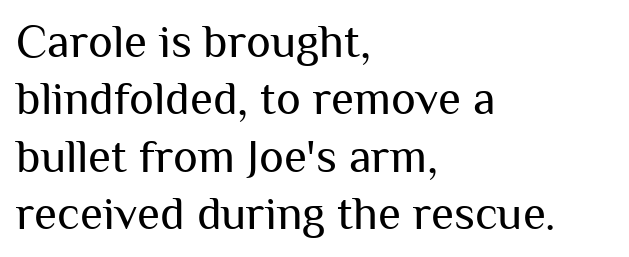
Each row of text sits above clean, open space. Each letter keeps its own natural width here, so spacing adapts to shape. Stroke terminals: plain, sans-serif. How are the letters spaced? Ordinarily, with no added tracking.
